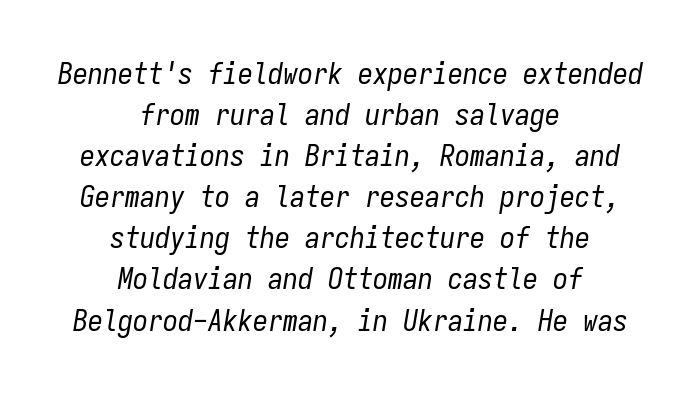
{"italic": "yes", "lean": "right", "slant_degrees": 9, "bold": "no", "weight": "regular", "width": "condensed", "stroke_contrast": "low", "x_height": "medium", "monospaced": "yes", "underline": "no", "align": "center", "line_spacing": "normal", "line_spacing_ratio": 1.37, "letter_spacing": "normal", "letter_spacing_em": 0.0, "glyph_px": 30}
